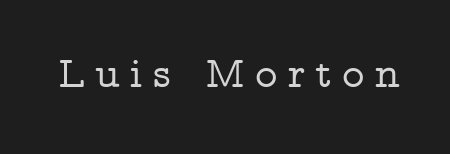
This sample uses a serif face. Is this a fixed-width face? No — the glyphs have proportional, varying widths. Ordinary non-slanted type is in use. Plain, unruled lines of type.
